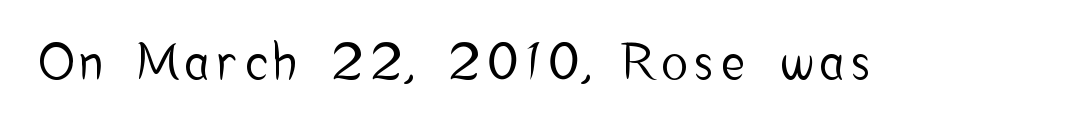
{"serif": "no", "italic": "no", "width": "condensed", "stroke_contrast": "low", "x_height": "medium", "monospaced": "no", "underline": "no", "glyph_px": 49}
